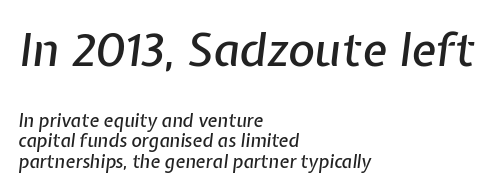
The image shows 46 px text type, italic (leaning right); set left-aligned, tight line spacing (1.15x), normal letter spacing, not underlined; the first (top) block is 2.56x larger; low stroke contrast and a medium x-height.
